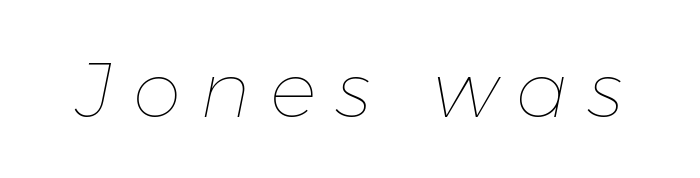
{"italic": "yes", "lean": "right", "slant_degrees": 11, "bold": "no", "weight": "thin", "width": "normal", "stroke_contrast": "low", "x_height": "medium", "monospaced": "no", "underline": "no", "letter_spacing": "wide", "letter_spacing_em": 0.25, "glyph_px": 78}
